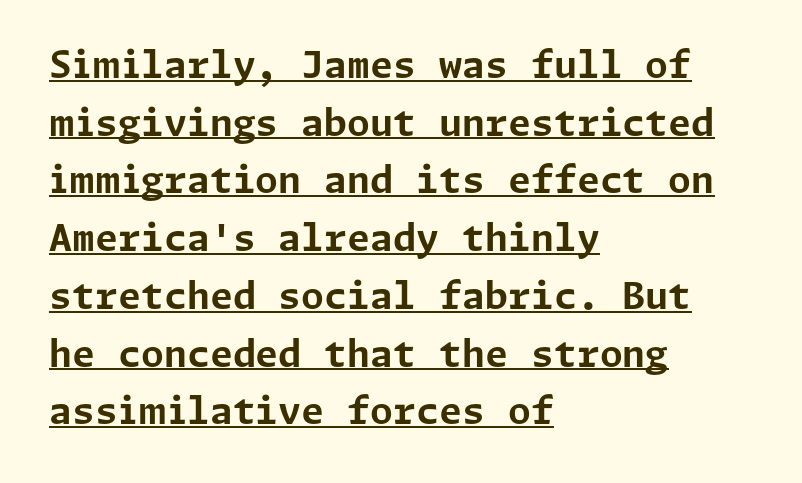
{"serif": "no", "italic": "no", "bold": "yes", "weight": "bold", "width": "normal", "stroke_contrast": "low", "x_height": "medium", "underline": "yes", "align": "left", "line_spacing": "normal", "line_spacing_ratio": 1.56, "letter_spacing": "normal", "letter_spacing_em": 0.0, "glyph_px": 37}
